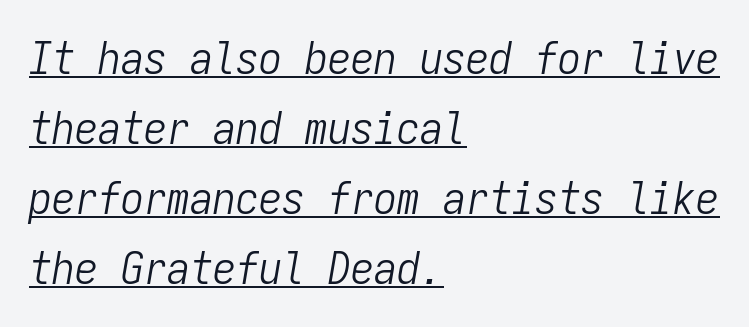
The image shows 46 px light, condensed type, italic (leaning right), monospaced; set left-aligned, normal line spacing (1.52x), normal letter spacing, underlined; low stroke contrast and a medium x-height.
